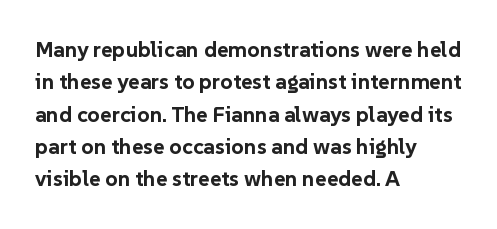
This block has exactly the height ordinary leading produces. A roman cut, with each character standing at attention. Typesetter's note: full bold, strokes at maximum text heaviness. The rendering anchors every line to the left-hand side.
